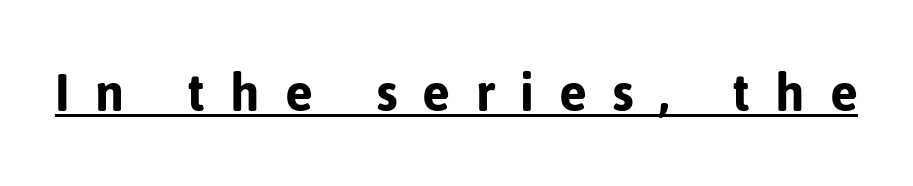
This sample uses a sans-serif face. Compared with undecorated copy, this sample adds a rule below the words. Note the varied advance widths — an 'i' is clearly narrower than an 'm'. Rendered with straight, roman letterforms. The face used here is rendered with a markedly widened letterfit.
